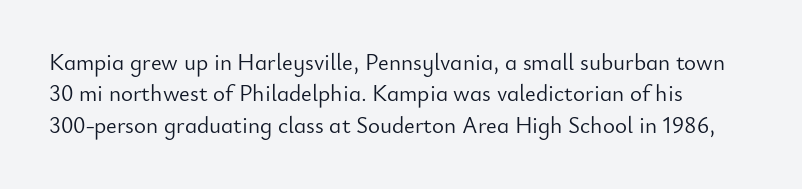
The image shows 23 px text type, upright; set left-aligned, normal line spacing (1.36x), normal letter spacing, not underlined.
